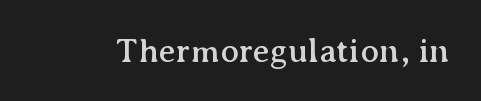
{"serif": "yes", "italic": "no", "width": "normal", "stroke_contrast": "medium", "x_height": "medium", "monospaced": "no", "underline": "no", "letter_spacing": "normal", "letter_spacing_em": 0.0, "glyph_px": 35}
